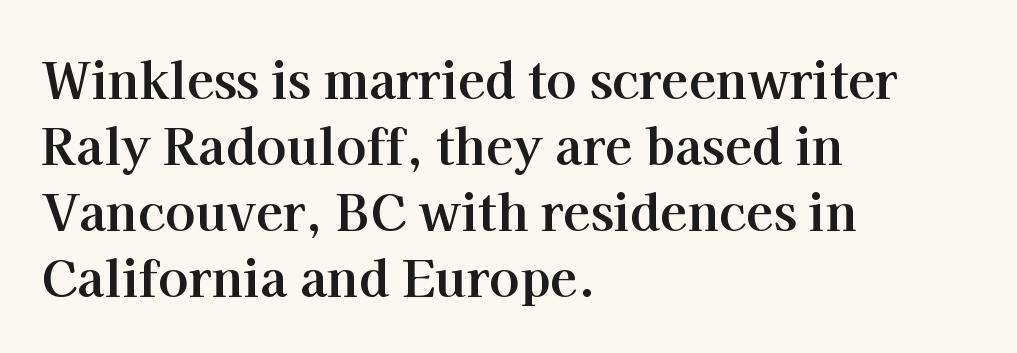
The sample has been set heavy, in full bold. Vertical spacing — default. Words float on clear page, feet unadorned. Notice how the stems are strictly vertical — no italics here. The rendering anchors every line to the left-hand side.
